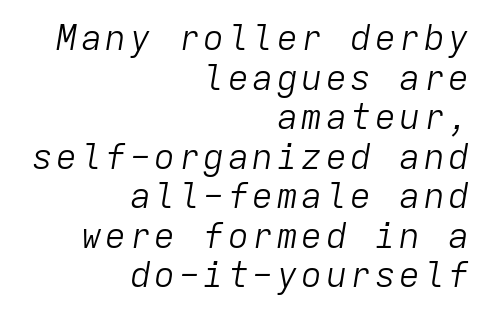
Q: Is the text bold? A: No.
Q: Is the text italic (slanted)? A: Yes, it leans right by about 9 degrees.
Q: Is the text underlined? A: No.
Q: How is the paragraph aligned? A: Right-aligned.
Q: Is the spacing between lines tight, normal or loose? A: Tight.
Q: Width (condensed, normal, or wide)? A: Normal.
Q: Stroke contrast? A: Low.
Q: x-height? A: Medium.
Q: Monospaced? A: Yes.
